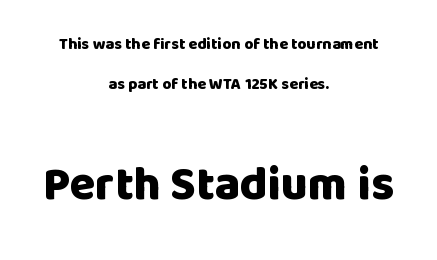
{"serif": "no", "italic": "no", "bold": "yes", "weight": "heavy", "width": "normal", "stroke_contrast": "low", "x_height": "large", "monospaced": "no", "underline": "no", "align": "center", "line_spacing": "loose", "line_spacing_ratio": 2.48, "letter_spacing": "normal", "letter_spacing_em": 0.0, "larger_block": "second", "size_ratio": 2.94, "glyph_px": 47}
